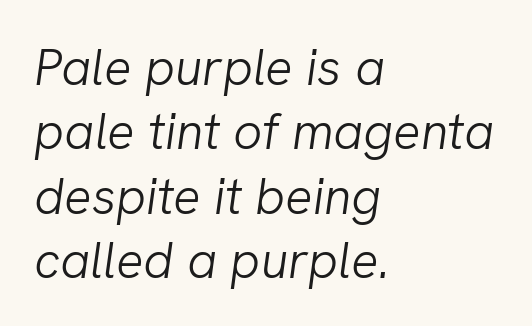
Q: Is the text bold? A: No.
Q: Is the text italic (slanted)? A: Yes, it leans right by about 8 degrees.
Q: Is the text underlined? A: No.
Q: How is the paragraph aligned? A: Left-aligned.
Q: Is the spacing between letters normal or unusually wide? A: Normal.
Q: Is the spacing between lines tight, normal or loose? A: Normal.
Q: Width (condensed, normal, or wide)? A: Normal.
Q: Stroke contrast? A: Low.
Q: x-height? A: Medium.
Q: Monospaced? A: No.
